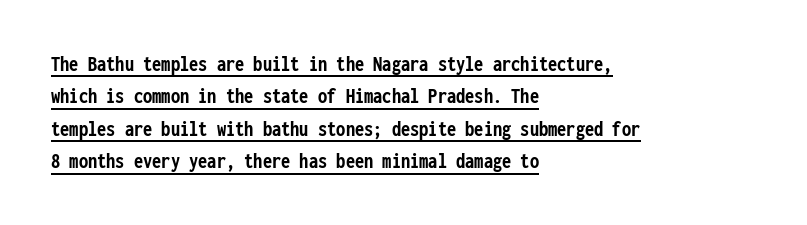
Q: Is the text bold? A: Yes.
Q: Is the text italic (slanted)? A: No, it is upright.
Q: Is the text underlined? A: Yes.
Q: How is the paragraph aligned? A: Left-aligned.
Q: Is the spacing between letters normal or unusually wide? A: Normal.
Q: Is the spacing between lines tight, normal or loose? A: Normal.
